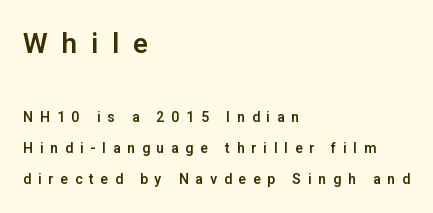
Q: Is the text italic (slanted)? A: No, it is upright.
Q: Is the typeface a serif or a sans-serif typeface? A: Sans-serif.
Q: Is the text underlined? A: No.
Q: How is the paragraph aligned? A: Left-aligned.
Q: Is the spacing between letters normal or unusually wide? A: Unusually wide.
Q: Is the spacing between lines tight, normal or loose? A: Loose.
Q: Which block of text is set in a larger size, the first (top) or the second (bottom)? A: The first (top) one.
Q: Width (condensed, normal, or wide)? A: Normal.
Q: Stroke contrast? A: Low.
Q: x-height? A: Medium.
Q: Monospaced? A: No.
